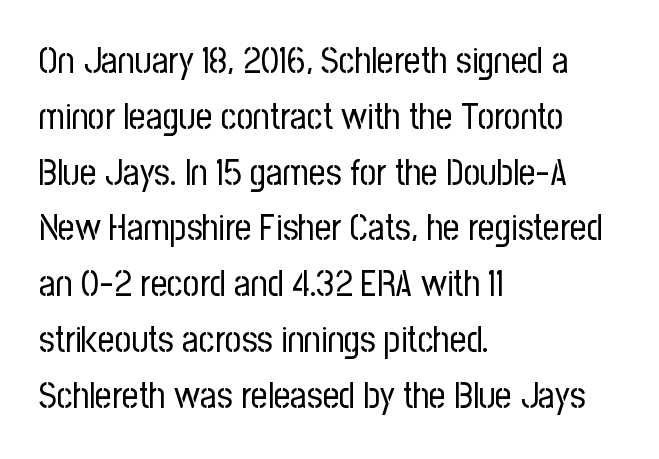
This block has exactly the height ordinary leading produces. Check the space under the baseline: it is left empty. The weight would be labelled regular, book, light, or lighter still. These lines are rendered in a variable-pitch font. The rendering keeps characters at their native spacing.
